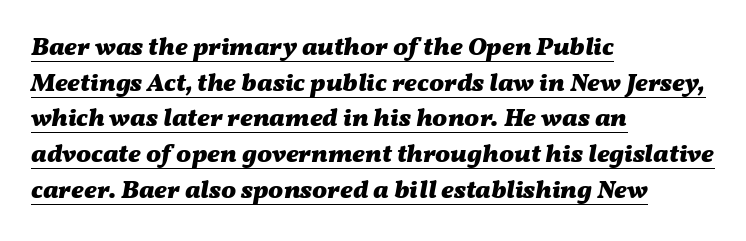
{"italic": "yes", "lean": "right", "slant_degrees": 11, "bold": "yes", "underline": "yes", "align": "left", "line_spacing": "normal", "line_spacing_ratio": 1.43, "letter_spacing": "normal", "letter_spacing_em": 0.0, "glyph_px": 25}
